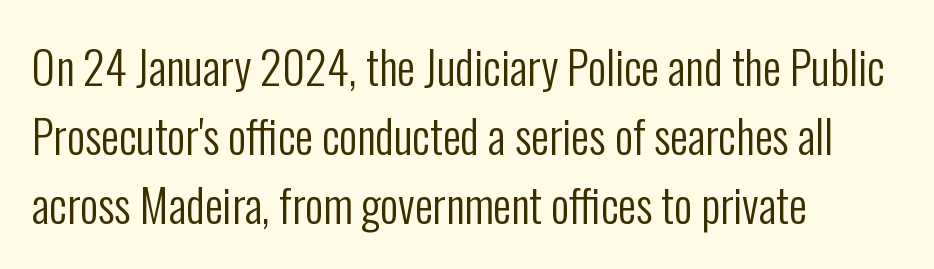
{"serif": "no", "italic": "no", "bold": "no", "weight": "regular", "width": "condensed", "stroke_contrast": "low", "x_height": "medium", "monospaced": "no", "underline": "no", "align": "left", "line_spacing": "normal", "line_spacing_ratio": 1.53, "letter_spacing": "normal", "letter_spacing_em": 0.0, "glyph_px": 45}
